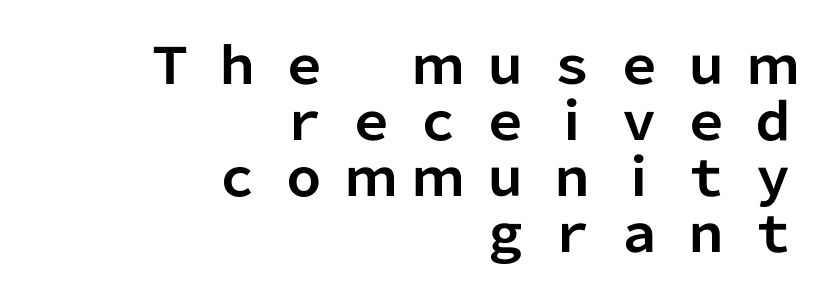
The image shows 50 px bold sans-serif type, upright; set right-aligned, tight line spacing (1.12x), unusually wide letter spacing (+0.34 em), not underlined; low stroke contrast and a medium x-height.
